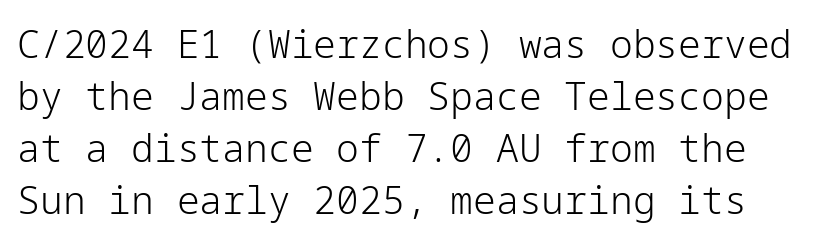
Q: Is the text bold? A: No.
Q: Is the text italic (slanted)? A: No, it is upright.
Q: Is the typeface a serif or a sans-serif typeface? A: Sans-serif.
Q: Is the text underlined? A: No.
Q: Is the spacing between letters normal or unusually wide? A: Normal.
Q: Is the spacing between lines tight, normal or loose? A: Normal.
Q: Width (condensed, normal, or wide)? A: Normal.
Q: Stroke contrast? A: Low.
Q: x-height? A: Medium.
